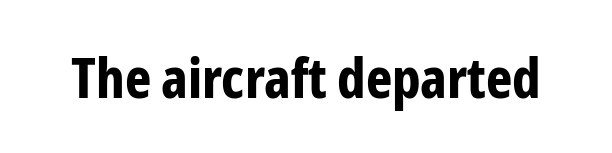
{"serif": "no", "italic": "no", "bold": "yes", "weight": "bold", "width": "condensed", "stroke_contrast": "low", "x_height": "medium", "monospaced": "no", "underline": "no", "letter_spacing": "normal", "letter_spacing_em": 0.0, "glyph_px": 56}
